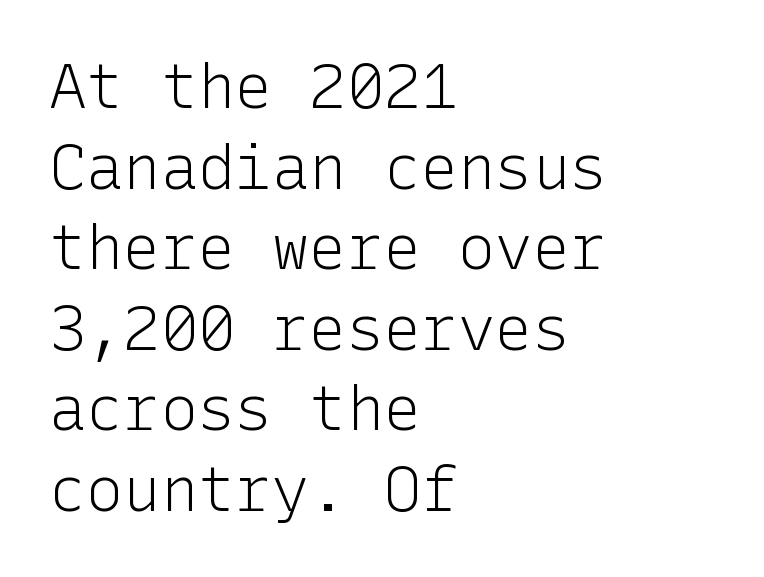
{"serif": "no", "italic": "no", "bold": "no", "weight": "light", "width": "normal", "stroke_contrast": "low", "x_height": "medium", "underline": "no", "align": "left", "line_spacing": "normal", "line_spacing_ratio": 1.3, "letter_spacing": "normal", "letter_spacing_em": 0.0, "glyph_px": 62}
